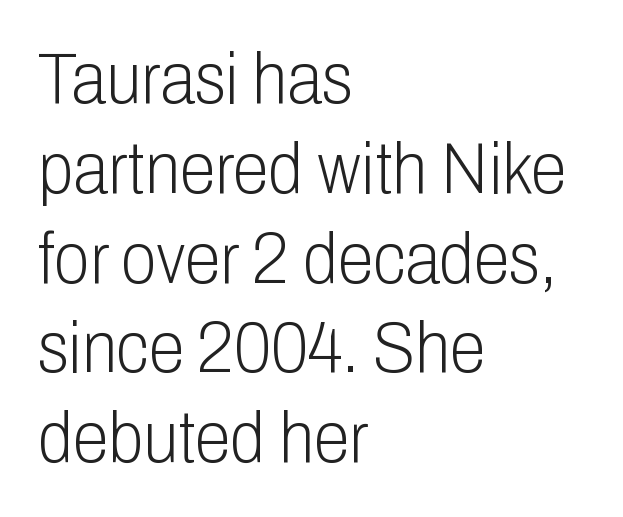
The image shows 73 px light, condensed sans-serif type, upright; set left-aligned, line spacing 1.23x, normal letter spacing, not underlined; low stroke contrast and a medium x-height.
